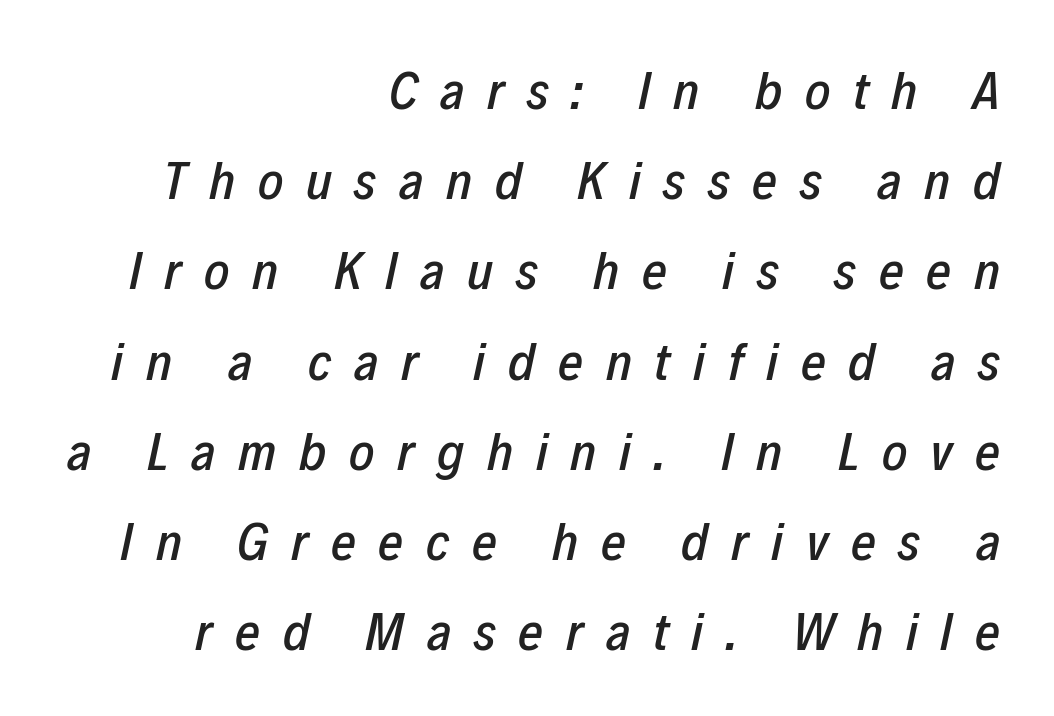
The rendering inserts visible extra space after every character. The compositor pushed each line to the right boundary. The passage shown stacks its lines at a standard gap. The glyphs are unaccompanied by any horizontal stroke below them. Varying glyph widths throughout — classic text-font behaviour. A typesetter would mark this as italic.
